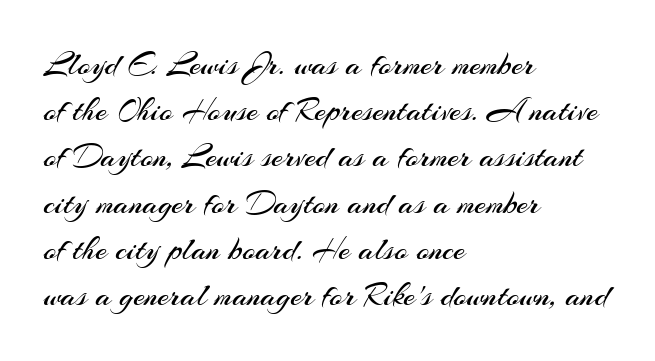
The image shows 33 px regular-weight sans-serif type; set left-aligned, normal line spacing (1.4x), normal letter spacing, not underlined; medium stroke contrast and a small x-height.
